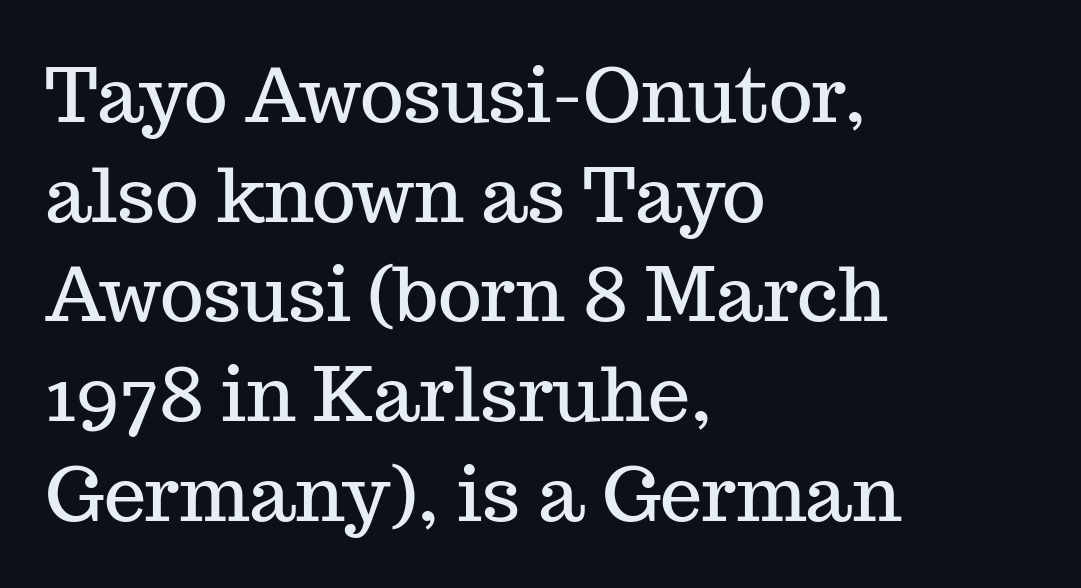
{"serif": "yes", "italic": "no", "width": "normal", "stroke_contrast": "medium", "x_height": "medium", "monospaced": "no", "underline": "no", "align": "left", "line_spacing": "normal", "line_spacing_ratio": 1.33, "letter_spacing": "normal", "letter_spacing_em": 0.0, "glyph_px": 75}
